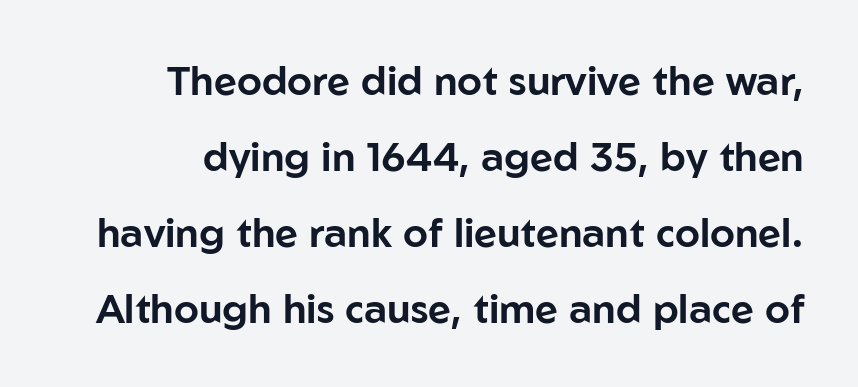
Q: Is the text italic (slanted)? A: No, it is upright.
Q: Is the typeface a serif or a sans-serif typeface? A: Sans-serif.
Q: Is the text underlined? A: No.
Q: How is the paragraph aligned? A: Right-aligned.
Q: Is the spacing between letters normal or unusually wide? A: Normal.
Q: Is the spacing between lines tight, normal or loose? A: Loose.
Q: Width (condensed, normal, or wide)? A: Normal.
Q: Stroke contrast? A: Low.
Q: x-height? A: Medium.
Q: Monospaced? A: No.
